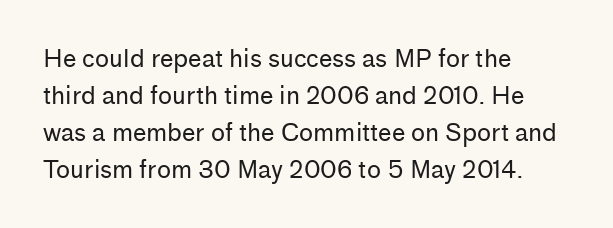
Q: Is the text bold? A: No.
Q: Is the text italic (slanted)? A: No, it is upright.
Q: Is the text underlined? A: No.
Q: How is the paragraph aligned? A: Left-aligned.
Q: Is the spacing between letters normal or unusually wide? A: Normal.
Q: Is the spacing between lines tight, normal or loose? A: Normal.
